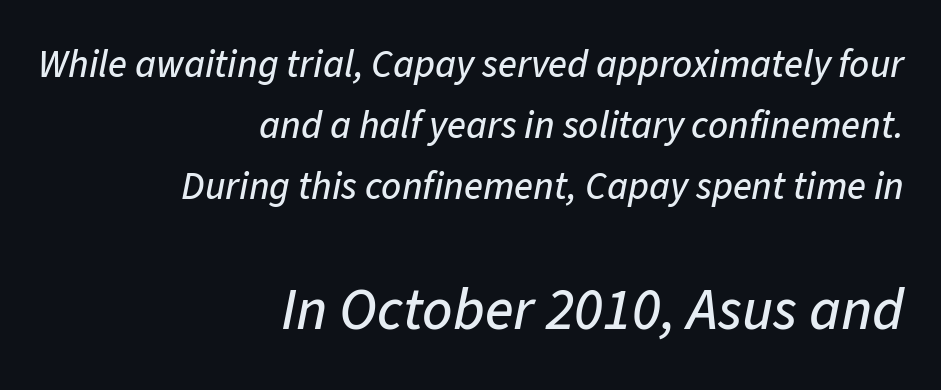
Q: Is the text italic (slanted)? A: Yes, it leans right by about 11 degrees.
Q: Is the text underlined? A: No.
Q: How is the paragraph aligned? A: Right-aligned.
Q: Is the spacing between letters normal or unusually wide? A: Normal.
Q: Is the spacing between lines tight, normal or loose? A: Normal.
Q: Which block of text is set in a larger size, the first (top) or the second (bottom)? A: The second (bottom) one.
Q: Width (condensed, normal, or wide)? A: Normal.
Q: Stroke contrast? A: Low.
Q: x-height? A: Medium.
Q: Monospaced? A: No.
